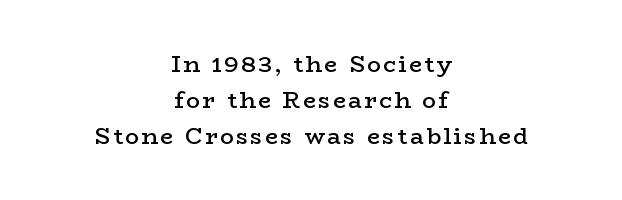
Q: Is the text bold? A: Semi-bold.
Q: Is the text italic (slanted)? A: No, it is upright.
Q: Is the text underlined? A: No.
Q: How is the paragraph aligned? A: Centered.
Q: Is the spacing between lines tight, normal or loose? A: Normal.
